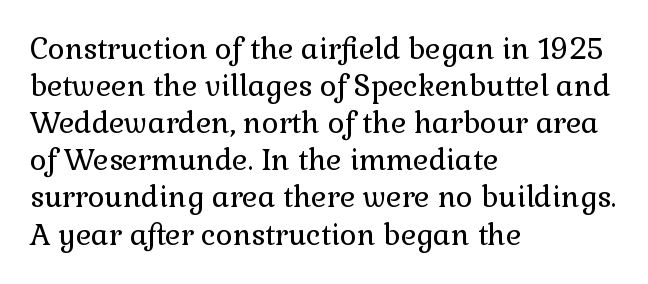
Leftover space on each line is placed entirely after the last word. Any mark beneath the type? The region is blank. Observe the ordinary spacing: letters are neighbours, not strangers. The block of text has a typical density, with ordinary space between rows. You can tell from the footed stems that serif type was used.
